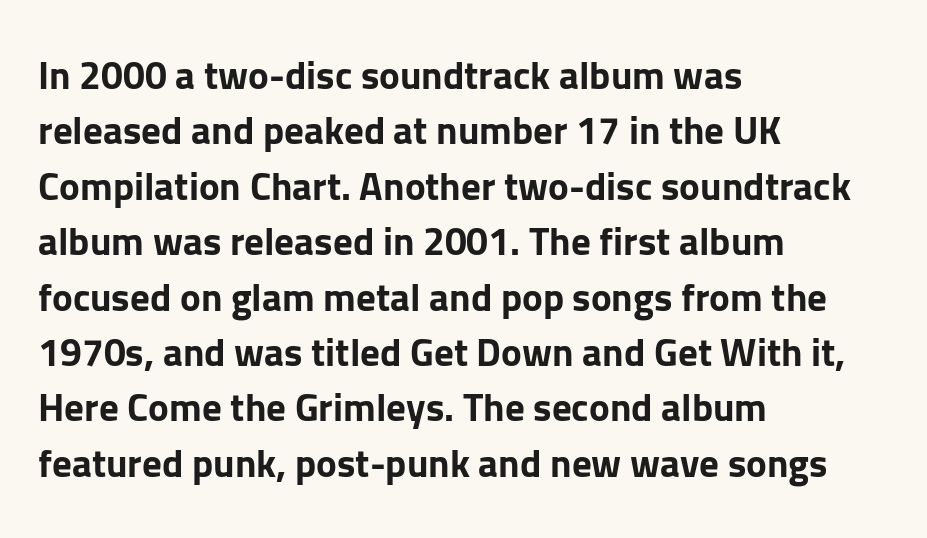
The image shows 39 px bold sans-serif type, upright; set left-aligned, normal line spacing (1.42x), normal letter spacing, not underlined; low stroke contrast and a medium x-height.
